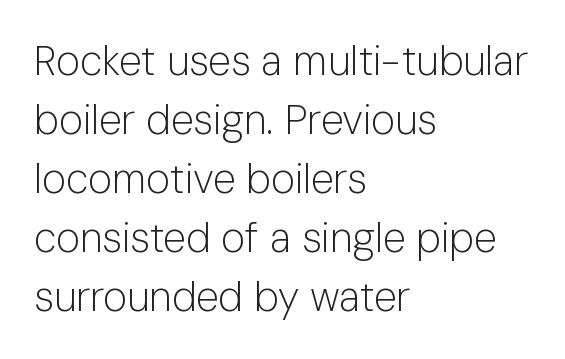
{"serif": "no", "italic": "no", "bold": "no", "weight": "light", "width": "normal", "stroke_contrast": "low", "x_height": "medium", "monospaced": "no", "underline": "no", "align": "left", "line_spacing": "normal", "line_spacing_ratio": 1.44, "letter_spacing": "normal", "letter_spacing_em": 0.0, "glyph_px": 41}
